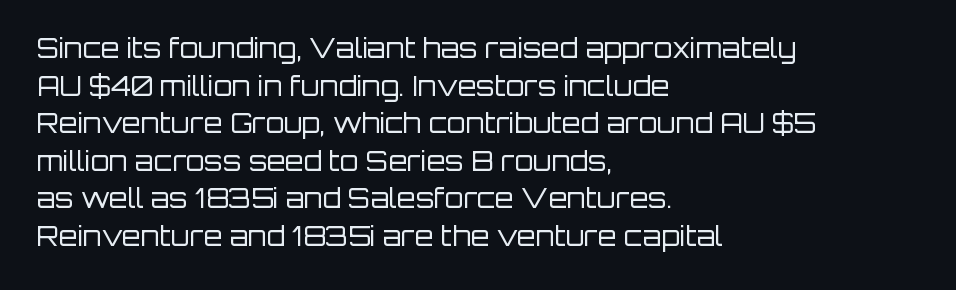
{"italic": "no", "bold": "no", "underline": "no", "align": "left", "line_spacing": "normal", "line_spacing_ratio": 1.39, "letter_spacing": "normal", "letter_spacing_em": 0.0, "glyph_px": 27}
